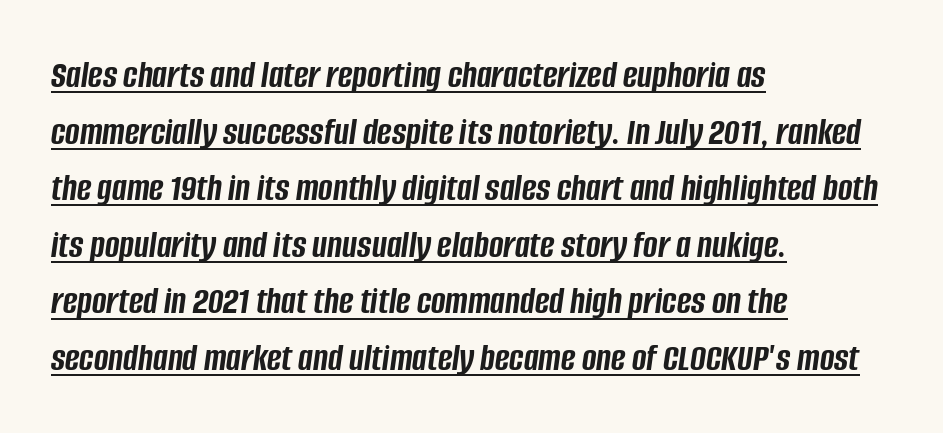
The image shows 39 px semibold, condensed type, italic (leaning right); set left-aligned, normal line spacing (1.45x), normal letter spacing, underlined; low stroke contrast and a large x-height.
